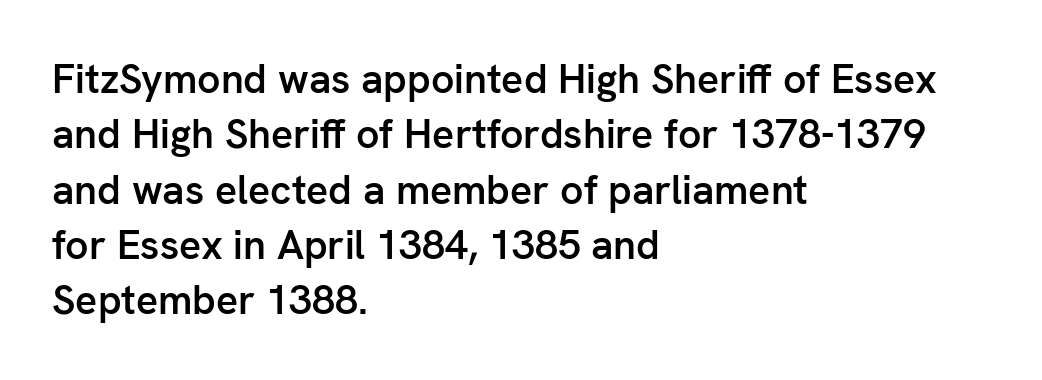
{"serif": "no", "italic": "no", "bold": "semi", "weight": "semibold", "width": "normal", "stroke_contrast": "low", "x_height": "medium", "monospaced": "no", "underline": "no", "align": "left", "line_spacing": "normal", "line_spacing_ratio": 1.35, "letter_spacing": "normal", "letter_spacing_em": 0.0, "glyph_px": 41}
